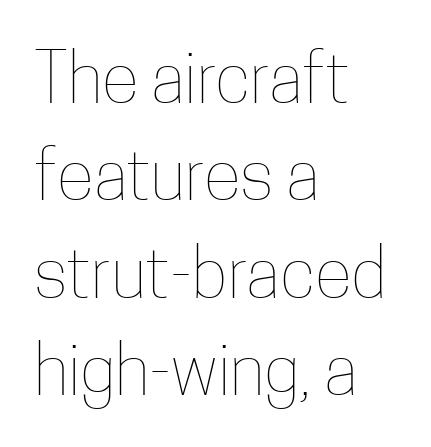
{"italic": "no", "bold": "no", "weight": "thin", "width": "condensed", "stroke_contrast": "low", "x_height": "medium", "monospaced": "no", "underline": "no", "align": "left", "line_spacing": "normal", "line_spacing_ratio": 1.41, "letter_spacing": "normal", "letter_spacing_em": 0.0, "glyph_px": 69}
